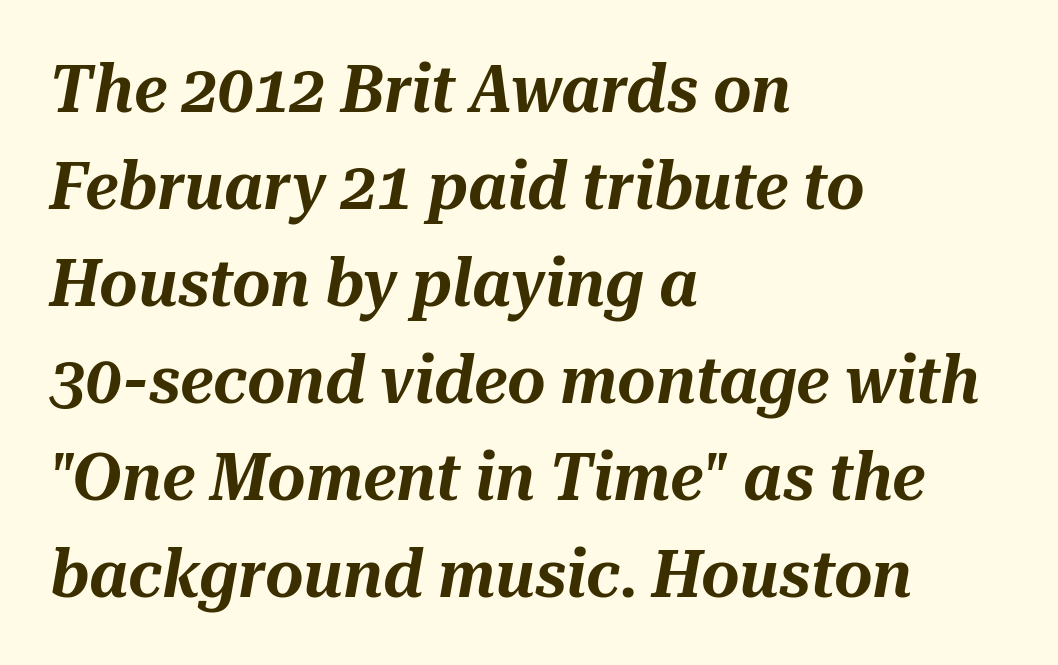
{"italic": "yes", "lean": "right", "slant_degrees": 10, "width": "normal", "stroke_contrast": "medium", "x_height": "medium", "monospaced": "no", "underline": "no", "align": "left", "line_spacing": "normal", "line_spacing_ratio": 1.47, "letter_spacing": "normal", "letter_spacing_em": 0.0, "glyph_px": 66}
